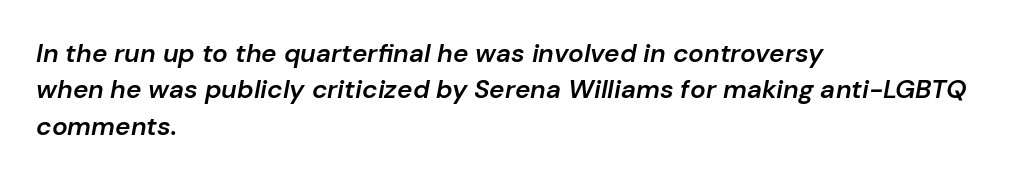
Set as a demibold, roughly 600 on the weight scale. Inter-character spacing is left at the font's built-in metrics. Whoever set this chose a conventional vertical rhythm. Descender tails drop into unmarked territory.
